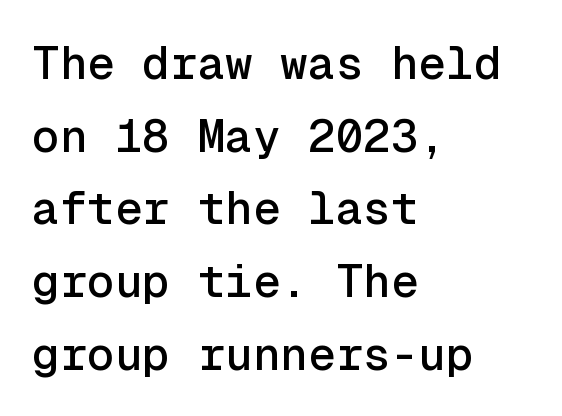
The image shows 46 px sans-serif type, upright, monospaced; set left-aligned, normal line spacing (1.58x), normal letter spacing, not underlined; a medium x-height.
